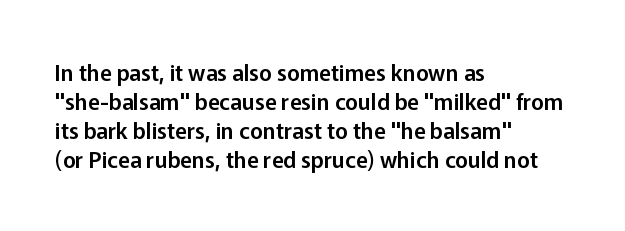
It's the straight-up-and-down kind of type. The horizontal fit of the characters is conventional and even. These lines are set flush left with a ragged right edge. Glance below the letters and you will spot only blank space.
